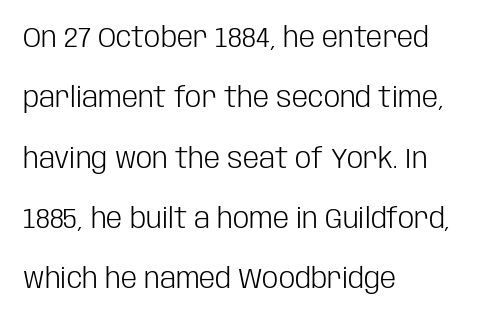
{"serif": "no", "italic": "no", "bold": "no", "weight": "light", "width": "condensed", "stroke_contrast": "low", "x_height": "large", "monospaced": "no", "underline": "no", "align": "left", "line_spacing": "loose", "line_spacing_ratio": 2.08, "letter_spacing": "normal", "letter_spacing_em": 0.0, "glyph_px": 29}
